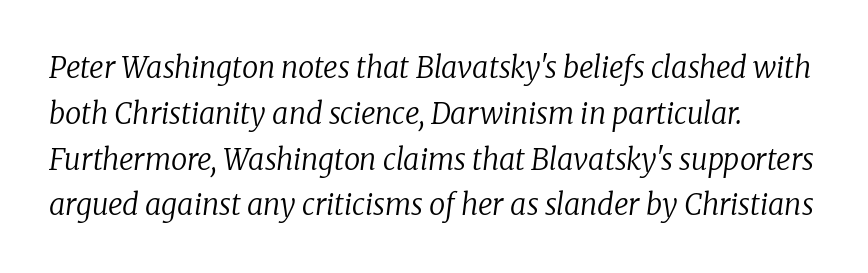
{"serif": "yes", "italic": "yes", "lean": "right", "slant_degrees": 8, "bold": "no", "weight": "regular", "width": "normal", "stroke_contrast": "low", "x_height": "medium", "monospaced": "no", "underline": "no", "align": "left", "line_spacing": "normal", "line_spacing_ratio": 1.58, "letter_spacing": "normal", "letter_spacing_em": 0.0, "glyph_px": 29}
